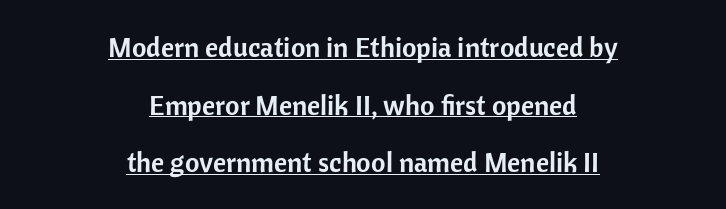
The designer went with a sans here, leaving each stem footless. Decoration check: the copy is underlined. Which margin do the lines hug? Neither — every line sits in the middle. The tracking reads as untouched default to a designer's eye.
